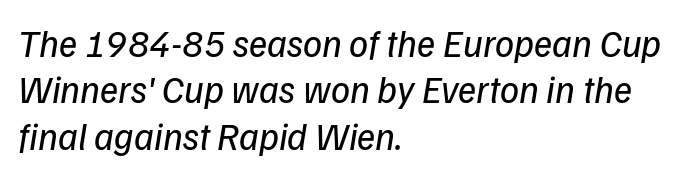
Q: Is the text bold? A: No.
Q: Is the typeface a serif or a sans-serif typeface? A: Sans-serif.
Q: Is the text underlined? A: No.
Q: How is the paragraph aligned? A: Left-aligned.
Q: Is the spacing between letters normal or unusually wide? A: Normal.
Q: Width (condensed, normal, or wide)? A: Normal.
Q: Stroke contrast? A: Low.
Q: x-height? A: Medium.
Q: Monospaced? A: No.
